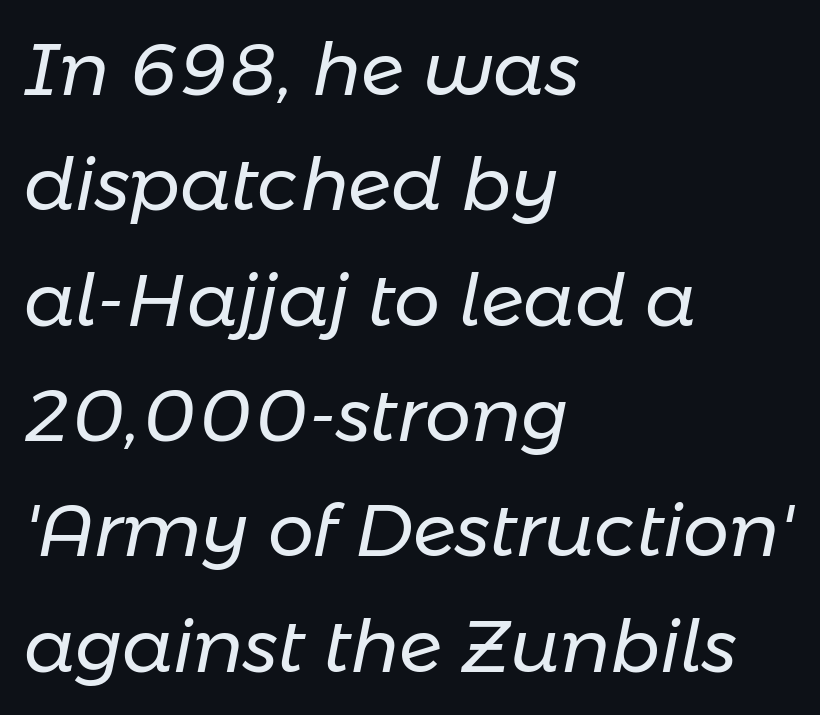
Line starts are locked; line ends wander. The glyphs look as if they've been sheared to an angle. The rendering uses natural spacing where letterforms have individual widths. The face used here is rendered with its standard letterfit. Nothing heavy about these letters — not bold at all. Lines of text with bare space underneath.
